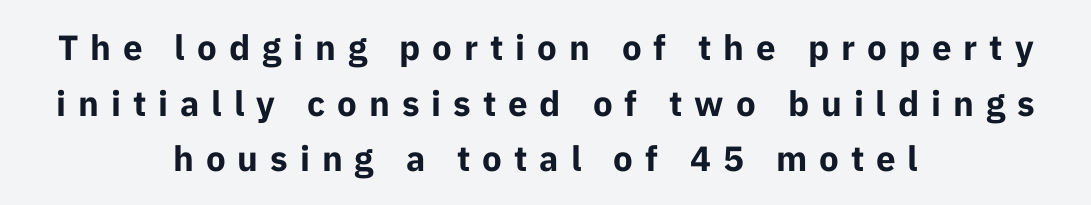
A typesetter would call this proportional, since set widths differ per character. Regarding serifs, this sample does without them. Display-style spreading of the glyphs; the letterfit is very open. Evenly set lines give the paragraph a standard silhouette.
